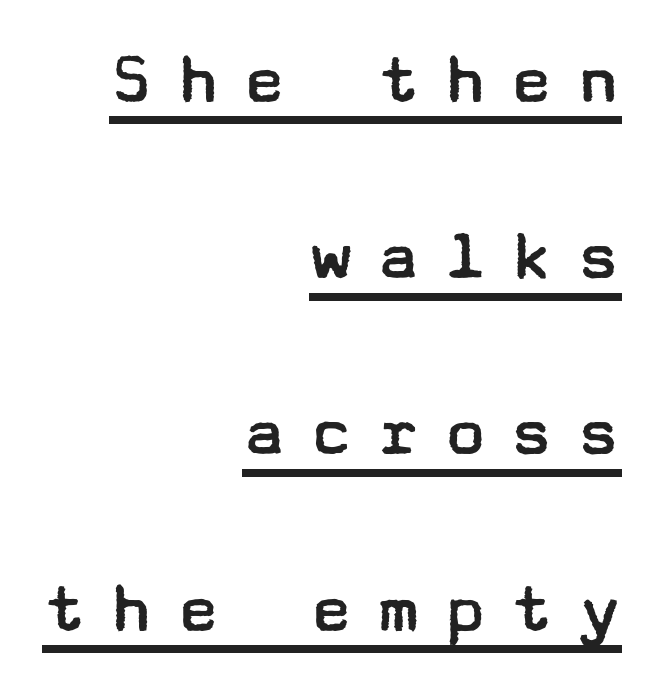
{"serif": "no", "italic": "no", "bold": "no", "weight": "regular", "width": "wide", "stroke_contrast": "low", "x_height": "medium", "underline": "yes", "align": "right", "line_spacing": "loose", "line_spacing_ratio": 2.35, "letter_spacing": "wide", "letter_spacing_em": 0.29, "glyph_px": 75}
